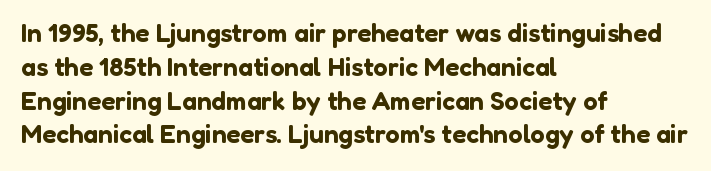
The image shows 26 px text type, upright; set left-aligned, normal line spacing (1.3x), normal letter spacing, not underlined.
